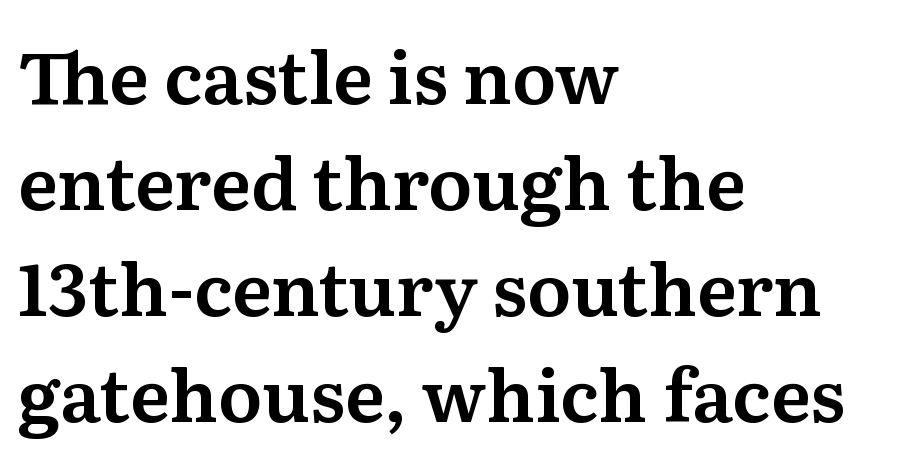
Q: Is the text italic (slanted)? A: No, it is upright.
Q: Is the typeface a serif or a sans-serif typeface? A: Serif.
Q: Is the text underlined? A: No.
Q: How is the paragraph aligned? A: Left-aligned.
Q: Is the spacing between letters normal or unusually wide? A: Normal.
Q: Is the spacing between lines tight, normal or loose? A: Normal.
Q: Width (condensed, normal, or wide)? A: Normal.
Q: Stroke contrast? A: Medium.
Q: x-height? A: Medium.
Q: Monospaced? A: No.
